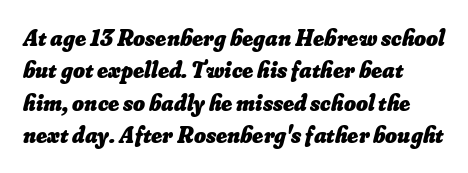
The image shows 23 px bold type; set normal line spacing (1.41x), normal letter spacing, not underlined.
